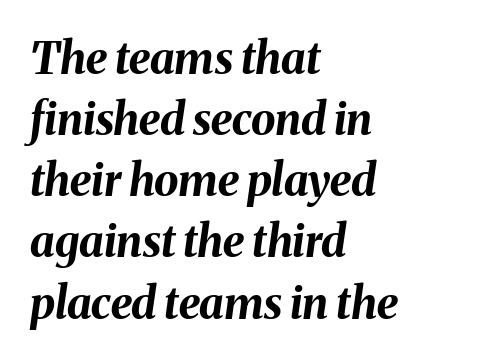
Look at the stroke-to-counter ratio: heavy, a bold. Tracking here is standard; glyphs follow each other at the usual distance. Is this a fixed-width face? No — the glyphs have proportional, varying widths. Each row of text sits above clean, open space.
